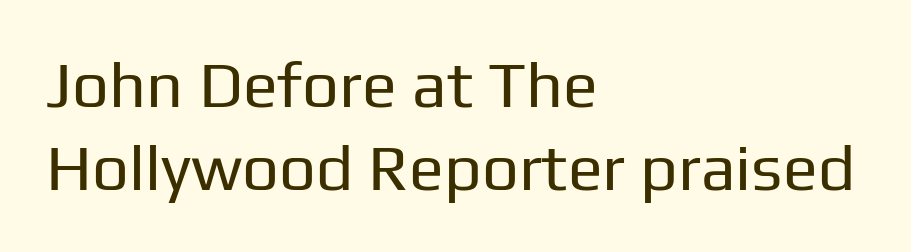
{"serif": "no", "italic": "no", "bold": "no", "weight": "regular", "width": "normal", "stroke_contrast": "low", "x_height": "medium", "monospaced": "no", "underline": "no", "align": "left", "line_spacing": "normal", "line_spacing_ratio": 1.28, "letter_spacing": "normal", "letter_spacing_em": 0.0, "glyph_px": 65}
